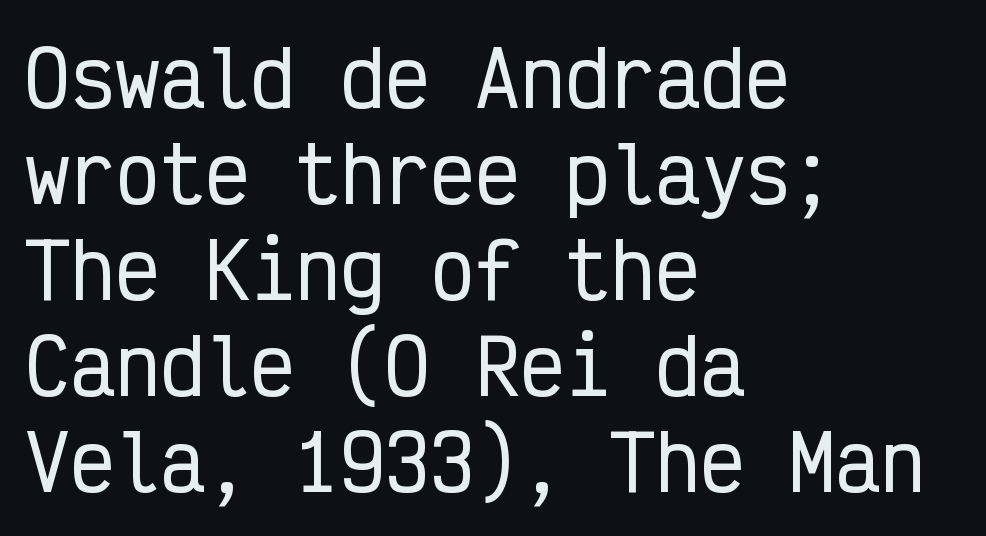
Glyph-to-glyph distance matches everyday printed text. These lines are rendered in a fixed-pitch font. It's the straight-up-and-down kind of type. The rendering uses a moderate line-height, typical for paragraphs. Descenders are the only things crossing below the line. The setting favours the left margin, as ordinary paragraphs usually do.
